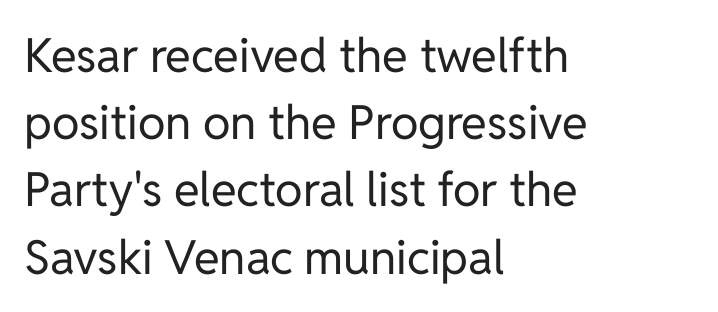
One glance says typical: line gaps are just what's usual. Decoration check: the copy has no underline. The lettering stays uniformly vertical, giving the passage a roman look. Does extra space separate the letters? No, they use regular spacing.
